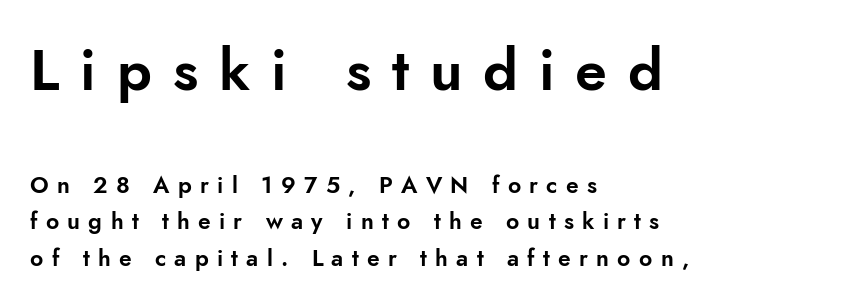
Varying glyph widths throughout — classic text-font behaviour. The space directly below the letters is spotless. One glance says typical: line gaps are just what's usual. The characters display no serif detailing; their extremities are plain.
